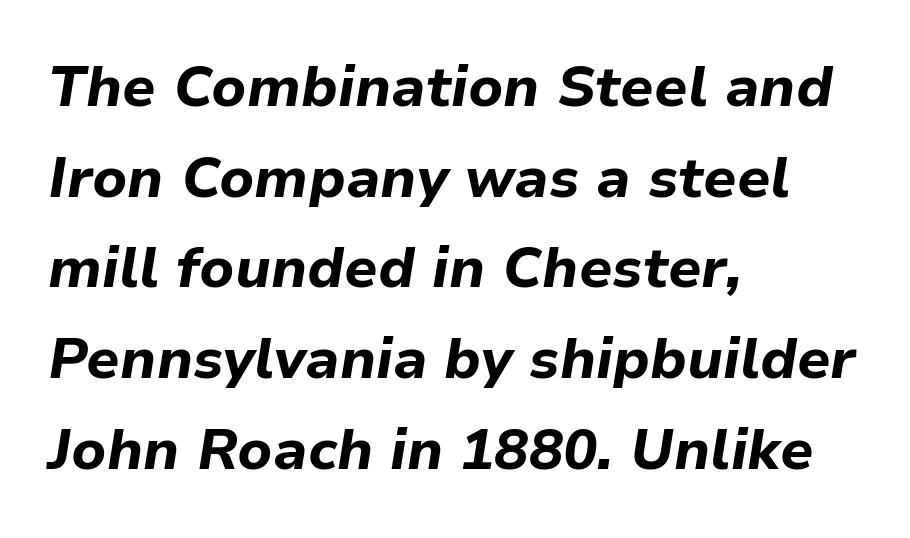
Varying glyph widths throughout — classic text-font behaviour. As a designer I'd log this as weight 700, bold. Only glyphs here, with clear space below each row. What's the leading like? Ordinary, nothing unusual. Emphasis-style slanted type is in use. Look at the tracking — it's just the regular setting, nothing added.
